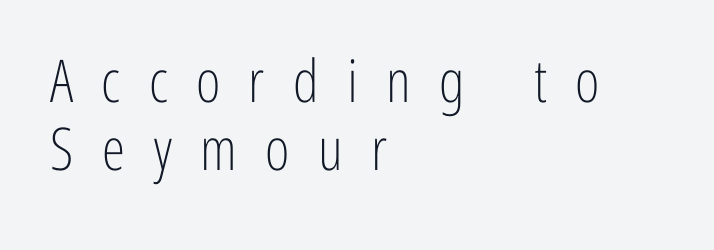
Q: Is the text bold? A: No.
Q: Is the text italic (slanted)? A: No, it is upright.
Q: Is the typeface a serif or a sans-serif typeface? A: Sans-serif.
Q: Is the text underlined? A: No.
Q: How is the paragraph aligned? A: Left-aligned.
Q: Is the spacing between letters normal or unusually wide? A: Unusually wide.
Q: Width (condensed, normal, or wide)? A: Condensed.
Q: Stroke contrast? A: Low.
Q: x-height? A: Medium.
Q: Monospaced? A: No.
